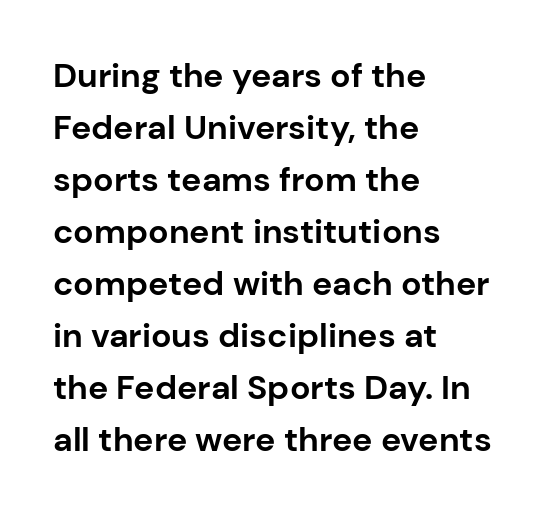
The image shows 34 px bold sans-serif type, upright; set left-aligned, normal line spacing (1.53x), normal letter spacing, not underlined; low stroke contrast and a medium x-height.
